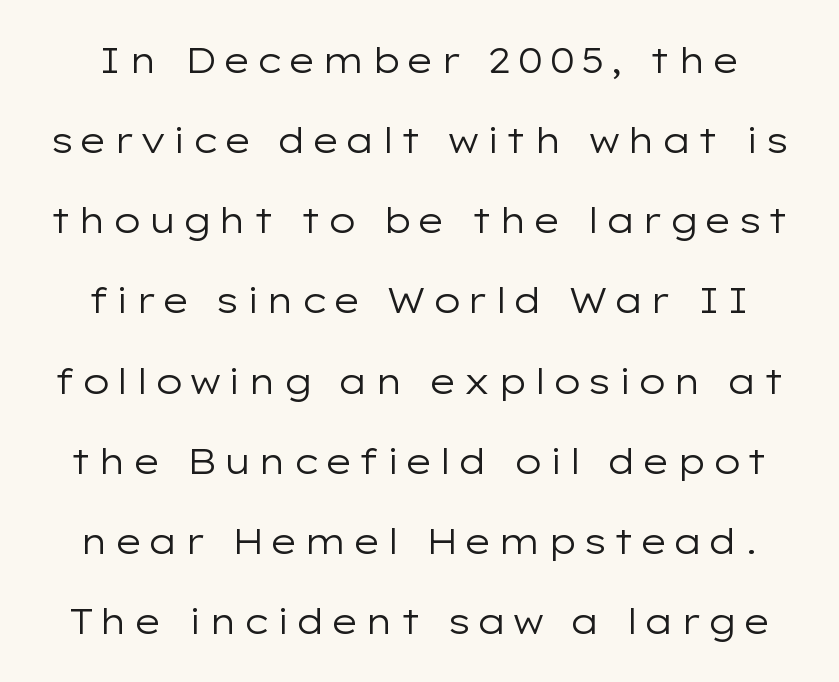
The image shows 35 px regular-weight, wide sans-serif type, upright; set loose line spacing (2.29x), not underlined; low stroke contrast and a medium x-height.
